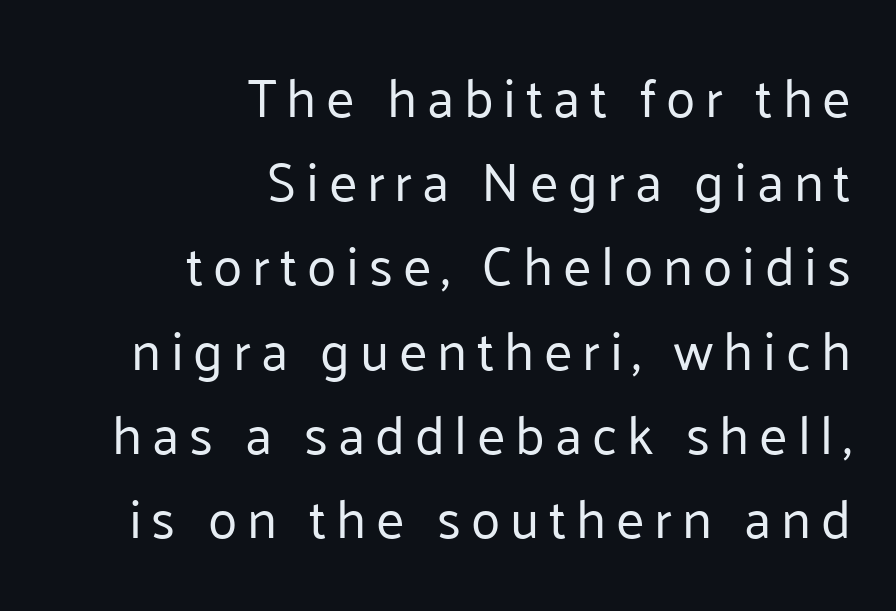
It's the straight-up-and-down kind of type. Vertical stems look standard width or narrower in stroke. Reading down the column, the eye jumps a familiar distance to each next line. Nothing sits at the stroke ends, so this counts as sans-serif.
